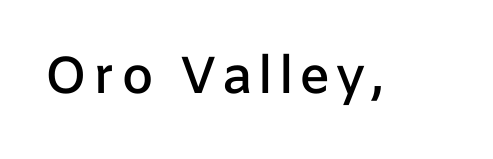
Rendered with straight, roman letterforms. Stroke thickness is moderately raised; the sample reads as semibold. Here the designer chose a conventional face with non-uniform glyph widths. The glyphs are unaccompanied by any horizontal stroke below them.
